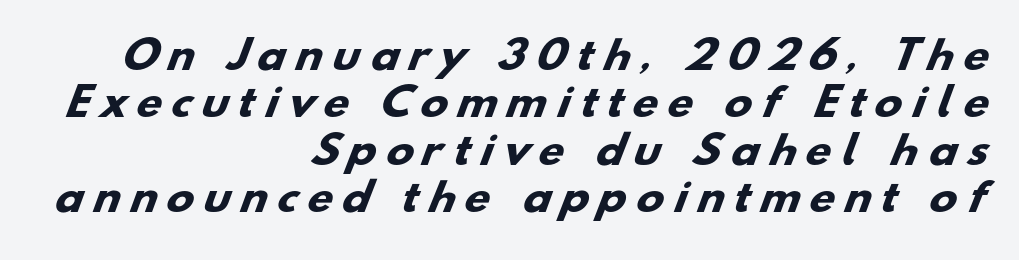
Strong, thick strokes mark this as bold type. Type without underlining. Between one letter and the next there's a generous, obvious gap. Does the copy run flush right? Yes — the right margin is perfectly even.
